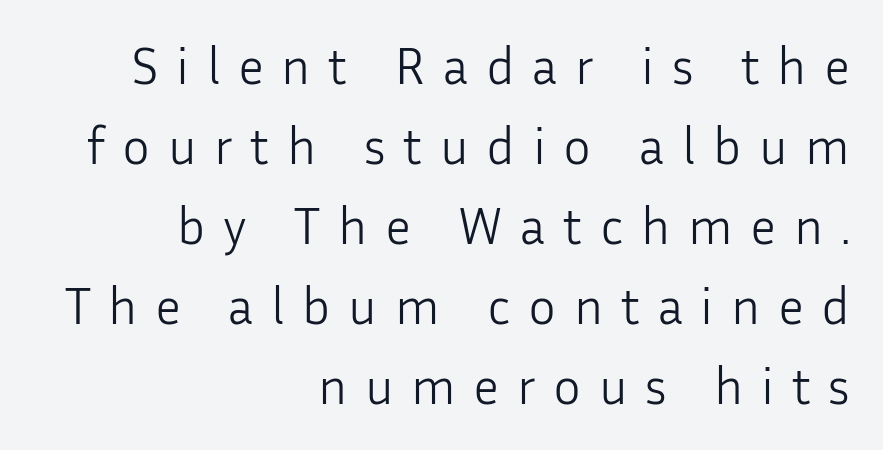
Q: Is the text bold? A: No.
Q: Is the text italic (slanted)? A: No, it is upright.
Q: Is the typeface a serif or a sans-serif typeface? A: Sans-serif.
Q: Is the text underlined? A: No.
Q: How is the paragraph aligned? A: Right-aligned.
Q: Is the spacing between letters normal or unusually wide? A: Unusually wide.
Q: Is the spacing between lines tight, normal or loose? A: Normal.
Q: Width (condensed, normal, or wide)? A: Normal.
Q: Stroke contrast? A: Low.
Q: x-height? A: Medium.
Q: Monospaced? A: No.
